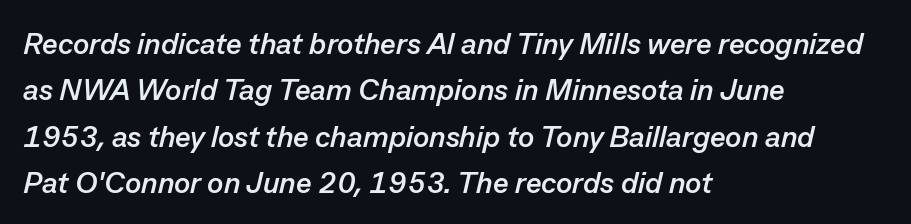
The face used here is proportionally spaced, like ordinary book or web type. The face used here has a pronounced slope to its letters. The rag falls on the right side of this text block. Is there much room between lines? A standard amount, neither cramped nor airy. I'd describe the lettering as bold — thick and assertive.
